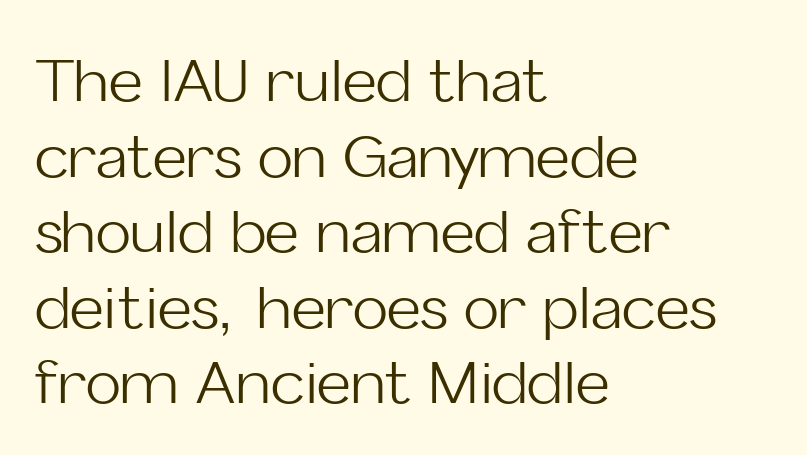
The image shows 59 px light sans-serif type, upright; set left-aligned, normal line spacing (1.28x), normal letter spacing, not underlined; low stroke contrast and a medium x-height.
